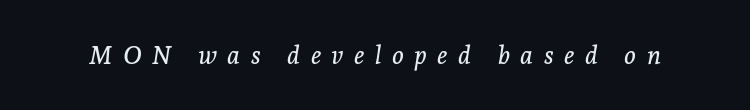
Observe the lean: these are italic letterforms. Short note: letters widely spaced. The strip under each line holds only bare page.
